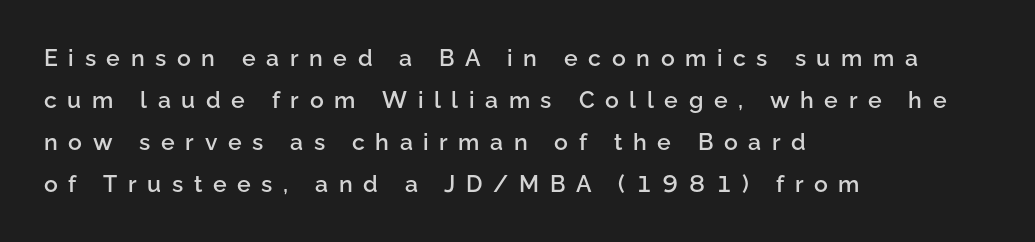
The image shows 23 px text type, upright; set left-aligned, line spacing 1.82x, unusually wide letter spacing (+0.46 em), not underlined.
